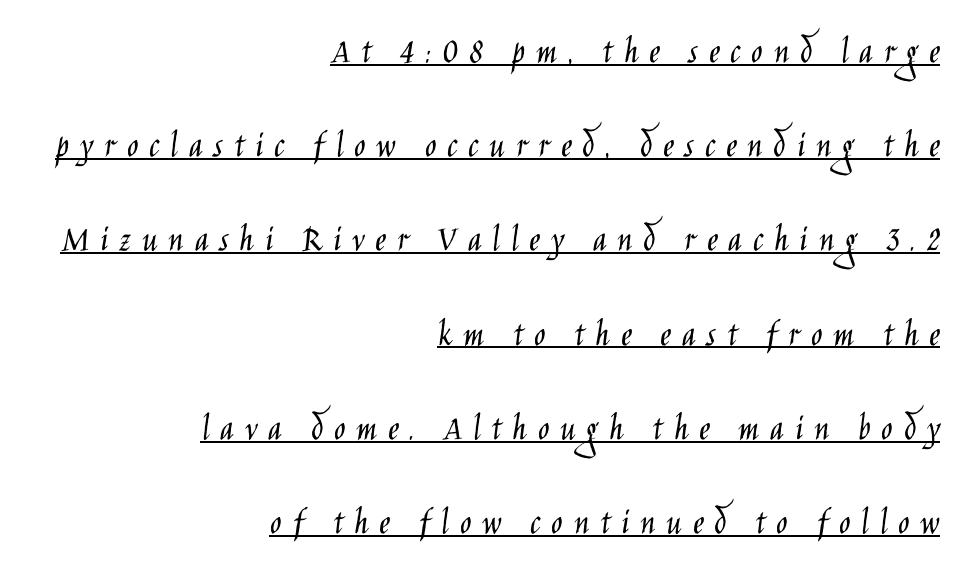
Q: Is the text bold? A: No.
Q: Is the text italic (slanted)? A: Yes.
Q: Is the typeface a serif or a sans-serif typeface? A: Sans-serif.
Q: Is the text underlined? A: Yes.
Q: How is the paragraph aligned? A: Right-aligned.
Q: Is the spacing between letters normal or unusually wide? A: Unusually wide.
Q: Is the spacing between lines tight, normal or loose? A: Loose.
Q: Width (condensed, normal, or wide)? A: Condensed.
Q: Stroke contrast? A: Low.
Q: x-height? A: Large.
Q: Monospaced? A: No.
